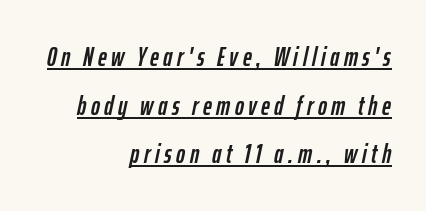
Q: Is the text italic (slanted)? A: Yes, it leans right by about 12 degrees.
Q: Is the text underlined? A: Yes.
Q: How is the paragraph aligned? A: Right-aligned.
